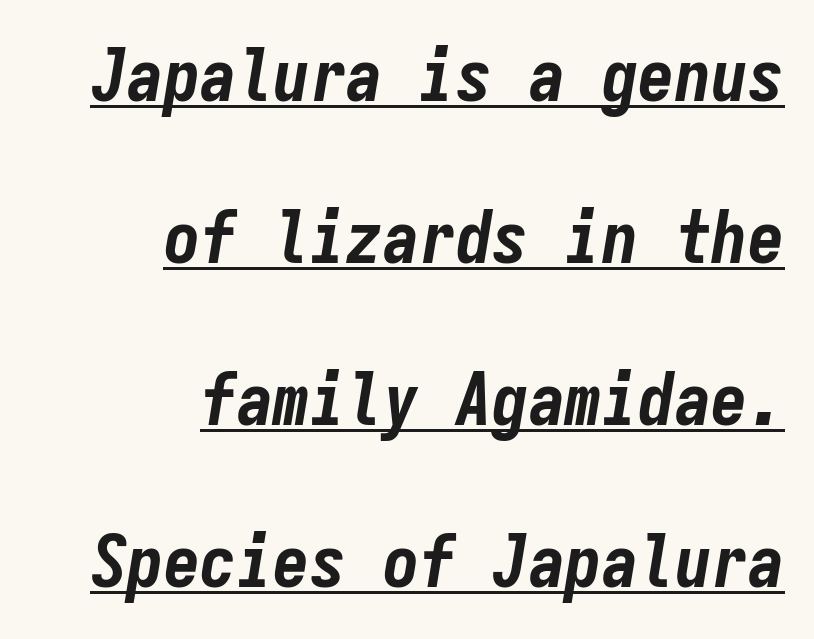
{"italic": "yes", "lean": "right", "slant_degrees": 9, "bold": "yes", "weight": "bold", "width": "condensed", "stroke_contrast": "low", "x_height": "medium", "monospaced": "yes", "underline": "yes", "align": "right", "line_spacing": "loose", "line_spacing_ratio": 2.22, "letter_spacing": "normal", "letter_spacing_em": 0.0, "glyph_px": 73}
